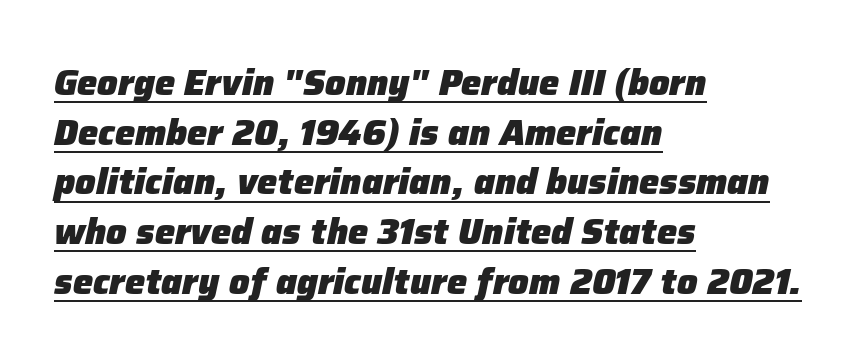
The image shows 36 px heavy type, italic (leaning right); set left-aligned, normal line spacing (1.38x), normal letter spacing, underlined; low stroke contrast and a medium x-height.
